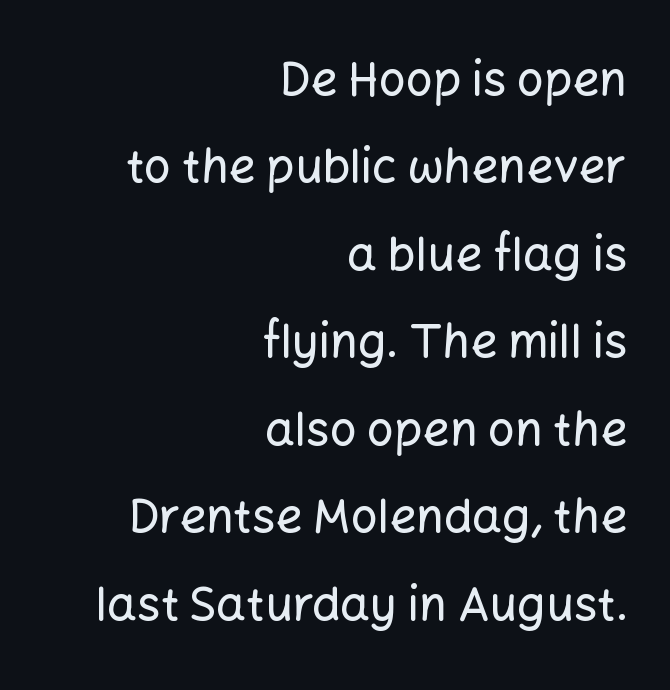
Each row of text sits above clean, open space. Vertical strokes here are truly vertical. Think of a printed novel: that variable character pitch is what you see here. Caption: multi-line text, flush right, ragged left. You can tell from the bare stems that sans-serif type was used. Observe the ordinary spacing: letters are neighbours, not strangers.
